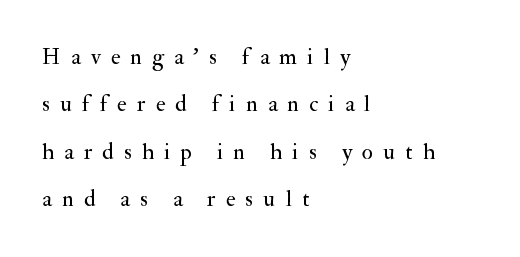
{"italic": "no", "bold": "no", "underline": "no", "align": "left", "line_spacing": "loose", "line_spacing_ratio": 2.06, "letter_spacing": "wide", "letter_spacing_em": 0.44, "glyph_px": 23}
